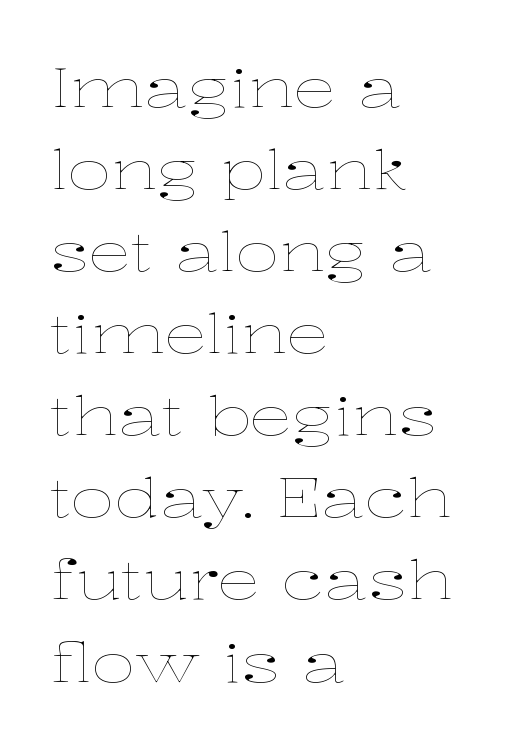
{"italic": "no", "bold": "no", "weight": "thin", "width": "wide", "stroke_contrast": "low", "x_height": "medium", "monospaced": "no", "underline": "no", "align": "left", "line_spacing": "normal", "line_spacing_ratio": 1.52, "letter_spacing": "normal", "letter_spacing_em": 0.0, "glyph_px": 54}
